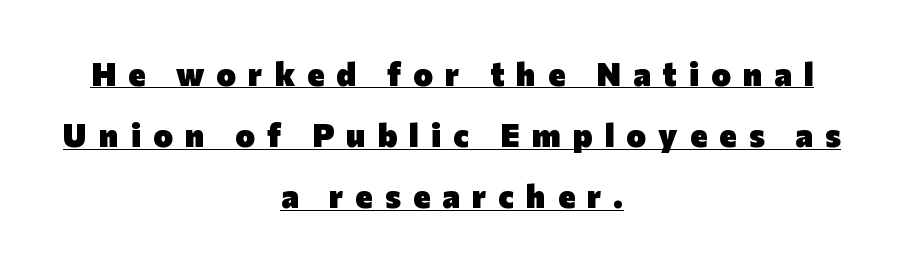
Q: Is the text bold? A: Yes.
Q: Is the text italic (slanted)? A: No, it is upright.
Q: Is the typeface a serif or a sans-serif typeface? A: Sans-serif.
Q: Is the text underlined? A: Yes.
Q: How is the paragraph aligned? A: Centered.
Q: Is the spacing between letters normal or unusually wide? A: Unusually wide.
Q: Width (condensed, normal, or wide)? A: Normal.
Q: Stroke contrast? A: Low.
Q: x-height? A: Medium.
Q: Monospaced? A: No.
